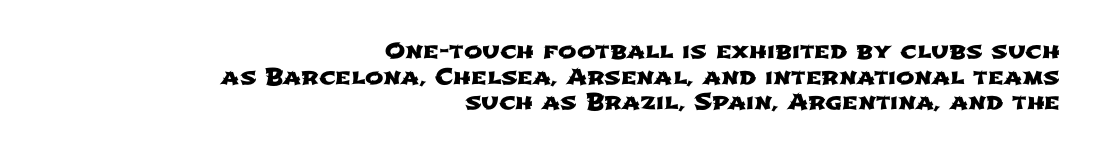
{"underline": "no", "align": "right", "line_spacing_ratio": 1.17, "letter_spacing": "normal", "letter_spacing_em": 0.0, "glyph_px": 22}
